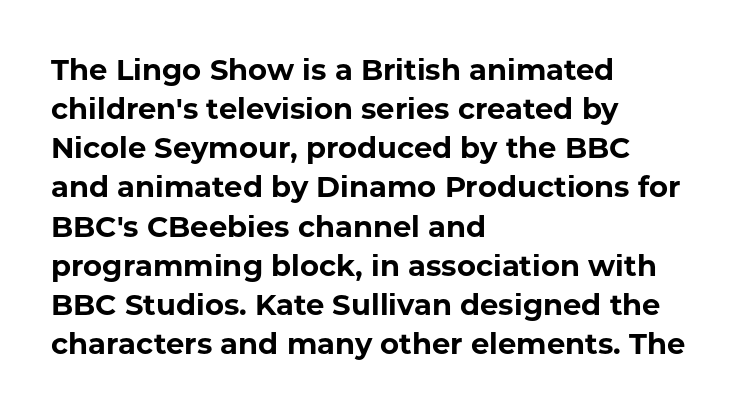
The image shows 29 px bold sans-serif type, upright; set left-aligned, normal line spacing (1.35x), normal letter spacing, not underlined; low stroke contrast and a medium x-height.
